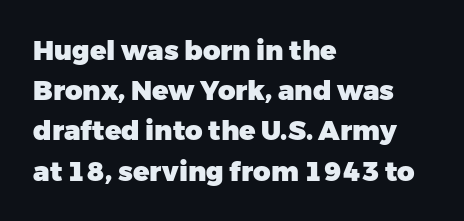
The rag falls on the right side of this text block. The axis of the letterforms is exactly vertical. Descender tails drop into unmarked territory. Inter-character spacing is left at the font's built-in metrics. Heavy, bold letterforms.
